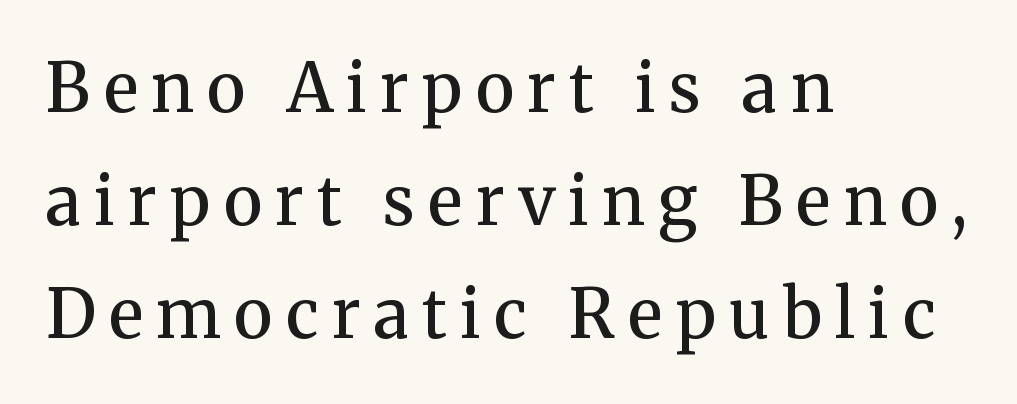
The image shows 67 px semibold serif type, upright; set left-aligned, normal line spacing (1.69x), unusually wide letter spacing (+0.2 em), not underlined; medium stroke contrast and a medium x-height.
